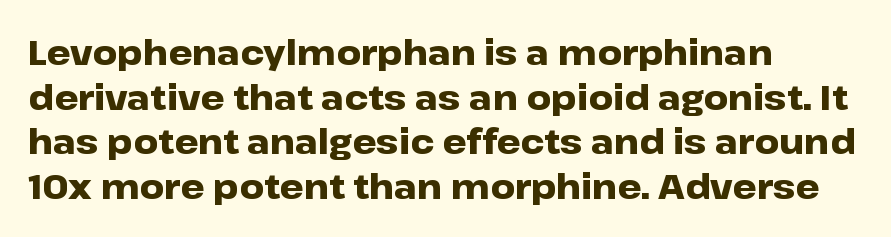
Q: Is the text bold? A: Yes.
Q: Is the text italic (slanted)? A: No, it is upright.
Q: Is the typeface a serif or a sans-serif typeface? A: Sans-serif.
Q: Is the text underlined? A: No.
Q: How is the paragraph aligned? A: Left-aligned.
Q: Is the spacing between letters normal or unusually wide? A: Normal.
Q: Is the spacing between lines tight, normal or loose? A: Normal.
Q: Width (condensed, normal, or wide)? A: Wide.
Q: Stroke contrast? A: Low.
Q: x-height? A: Medium.
Q: Monospaced? A: No.
